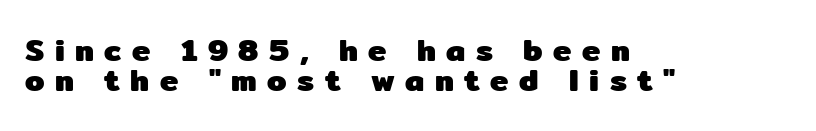
{"serif": "no", "italic": "no", "bold": "yes", "weight": "heavy", "width": "normal", "stroke_contrast": "low", "x_height": "medium", "monospaced": "no", "underline": "no", "align": "left", "line_spacing": "tight", "line_spacing_ratio": 0.98, "letter_spacing": "wide", "letter_spacing_em": 0.34, "glyph_px": 31}
